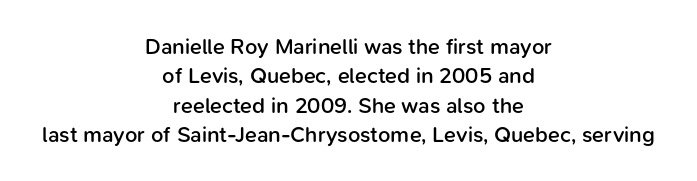
Q: Is the text bold? A: Semi-bold.
Q: Is the text italic (slanted)? A: No, it is upright.
Q: Is the text underlined? A: No.
Q: How is the paragraph aligned? A: Centered.
Q: Is the spacing between letters normal or unusually wide? A: Normal.
Q: Is the spacing between lines tight, normal or loose? A: Normal.
